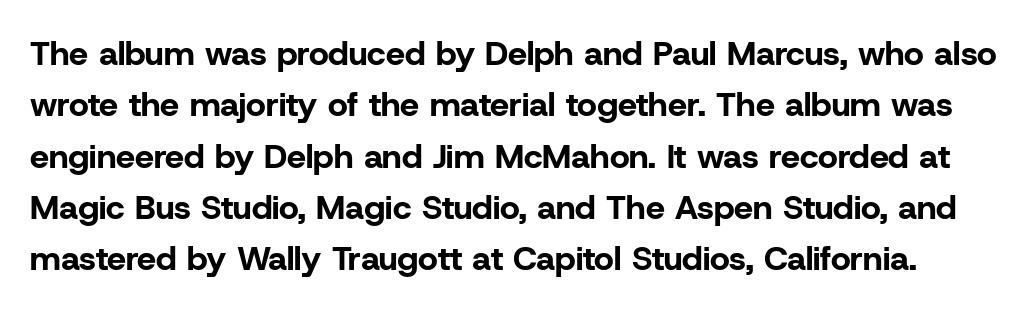
Q: Is the text bold? A: Yes.
Q: Is the text italic (slanted)? A: No, it is upright.
Q: Is the typeface a serif or a sans-serif typeface? A: Sans-serif.
Q: Is the text underlined? A: No.
Q: Is the spacing between letters normal or unusually wide? A: Normal.
Q: Is the spacing between lines tight, normal or loose? A: Normal.
Q: Width (condensed, normal, or wide)? A: Normal.
Q: Stroke contrast? A: Low.
Q: x-height? A: Medium.
Q: Monospaced? A: No.
